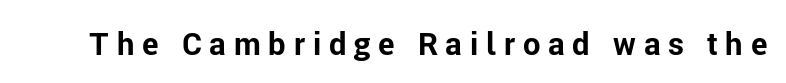
{"serif": "no", "italic": "no", "bold": "yes", "weight": "bold", "width": "normal", "stroke_contrast": "low", "x_height": "medium", "monospaced": "no", "underline": "no", "letter_spacing": "wide", "letter_spacing_em": 0.25, "glyph_px": 31}
